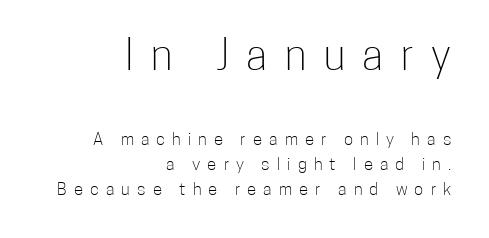
Typographically, this falls in the sans-serif category. Unbolded letterforms with no extra heft. Check the space under the baseline: it is left empty. Casual observation: everything's shoved over to the right. The face used here is proportionally spaced, like ordinary book or web type.
